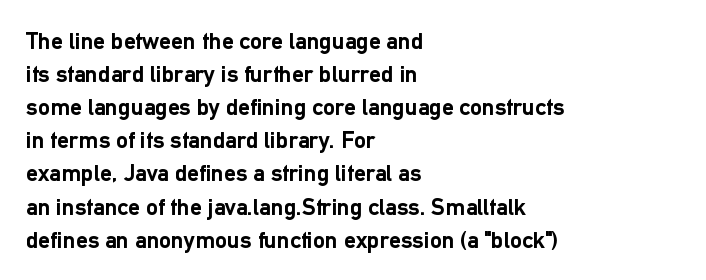
Q: Is the text bold? A: Yes.
Q: Is the text italic (slanted)? A: No, it is upright.
Q: Is the text underlined? A: No.
Q: How is the paragraph aligned? A: Left-aligned.
Q: Is the spacing between letters normal or unusually wide? A: Normal.
Q: Is the spacing between lines tight, normal or loose? A: Normal.
